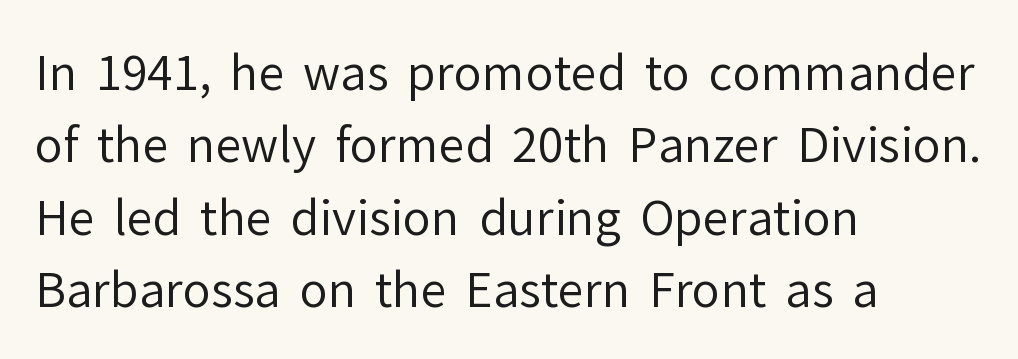
{"serif": "no", "italic": "no", "bold": "no", "weight": "regular", "width": "normal", "stroke_contrast": "low", "x_height": "medium", "monospaced": "no", "underline": "no", "align": "left", "line_spacing": "normal", "line_spacing_ratio": 1.54, "letter_spacing": "normal", "letter_spacing_em": 0.0, "glyph_px": 47}
